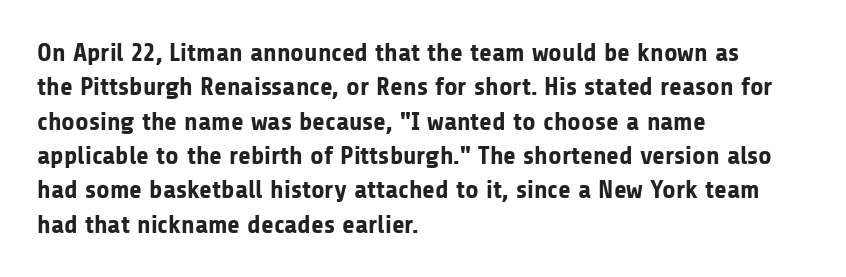
{"italic": "no", "bold": "yes", "underline": "no", "align": "left", "line_spacing": "normal", "line_spacing_ratio": 1.32, "letter_spacing": "normal", "letter_spacing_em": 0.0, "glyph_px": 26}
